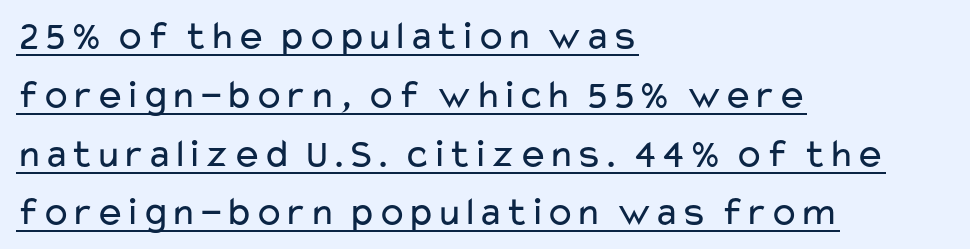
Q: Is the text bold? A: No.
Q: Is the text italic (slanted)? A: No, it is upright.
Q: Is the typeface a serif or a sans-serif typeface? A: Sans-serif.
Q: Is the text underlined? A: Yes.
Q: How is the paragraph aligned? A: Left-aligned.
Q: Is the spacing between letters normal or unusually wide? A: Normal.
Q: Is the spacing between lines tight, normal or loose? A: Normal.
Q: Width (condensed, normal, or wide)? A: Wide.
Q: Stroke contrast? A: Low.
Q: x-height? A: Medium.
Q: Monospaced? A: No.
